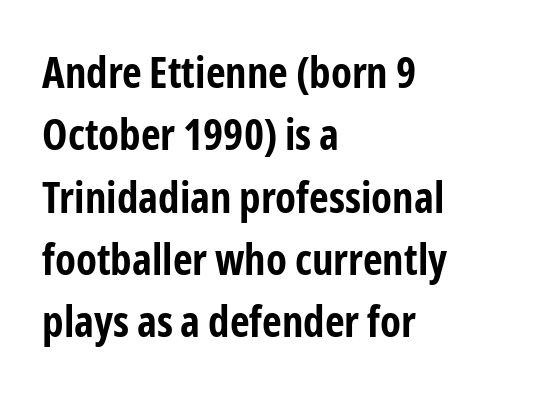
Q: Is the text bold? A: Yes.
Q: Is the text italic (slanted)? A: No, it is upright.
Q: Is the typeface a serif or a sans-serif typeface? A: Sans-serif.
Q: Is the text underlined? A: No.
Q: How is the paragraph aligned? A: Left-aligned.
Q: Is the spacing between letters normal or unusually wide? A: Normal.
Q: Is the spacing between lines tight, normal or loose? A: Normal.
Q: Width (condensed, normal, or wide)? A: Condensed.
Q: Stroke contrast? A: Low.
Q: x-height? A: Medium.
Q: Monospaced? A: No.
